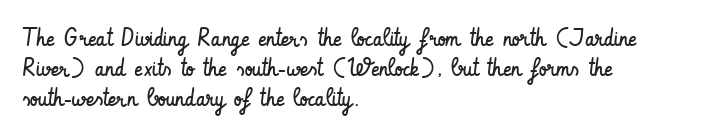
Stem width sits at or under what a default text font uses. Rendered with straight, roman letterforms. In CSS terms this would be text-align: left. Is the letter spacing exaggerated? No — it looks like the ordinary default.
